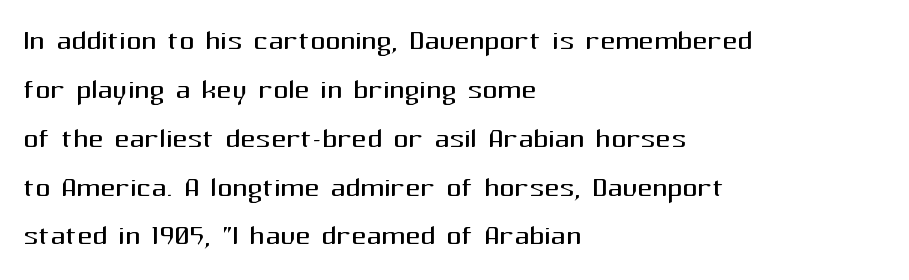
{"serif": "no", "italic": "no", "bold": "no", "weight": "regular", "width": "normal", "stroke_contrast": "medium", "x_height": "medium", "monospaced": "no", "underline": "no", "align": "left", "line_spacing": "normal", "line_spacing_ratio": 1.32, "letter_spacing": "normal", "letter_spacing_em": 0.0, "glyph_px": 37}
